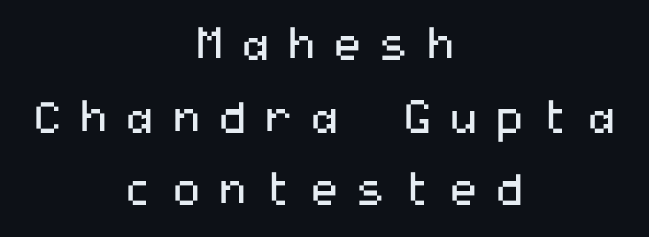
Q: Is the text bold? A: No.
Q: Is the text italic (slanted)? A: No, it is upright.
Q: Is the typeface a serif or a sans-serif typeface? A: Sans-serif.
Q: Is the text underlined? A: No.
Q: How is the paragraph aligned? A: Centered.
Q: Is the spacing between letters normal or unusually wide? A: Unusually wide.
Q: Is the spacing between lines tight, normal or loose? A: Normal.
Q: Width (condensed, normal, or wide)? A: Wide.
Q: Stroke contrast? A: Medium.
Q: x-height? A: Medium.
